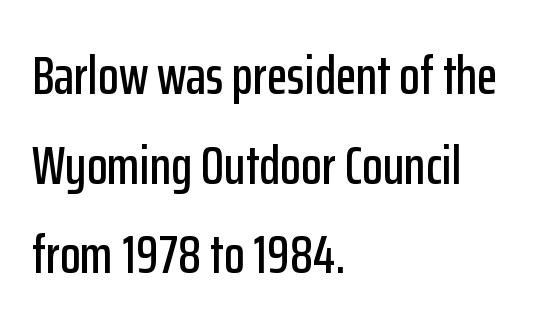
Q: Is the text italic (slanted)? A: No, it is upright.
Q: Is the typeface a serif or a sans-serif typeface? A: Sans-serif.
Q: Is the text underlined? A: No.
Q: How is the paragraph aligned? A: Left-aligned.
Q: Is the spacing between letters normal or unusually wide? A: Normal.
Q: Is the spacing between lines tight, normal or loose? A: Normal.
Q: Width (condensed, normal, or wide)? A: Condensed.
Q: Stroke contrast? A: Low.
Q: x-height? A: Medium.
Q: Monospaced? A: No.
